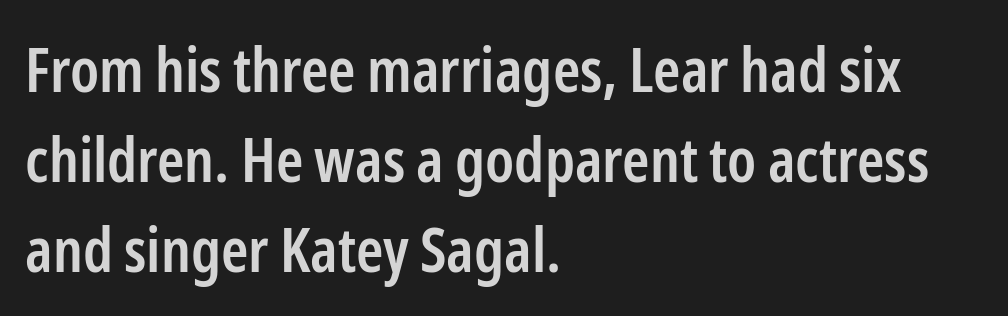
One-word summary of the alignment: left. Students, this is semibold: more ink than regular, less than bold. Varying glyph widths throughout — classic text-font behaviour. Compared with typical body copy, the letter spacing here is the same. Posture: upright roman. A typesetter would label this face a sans.
